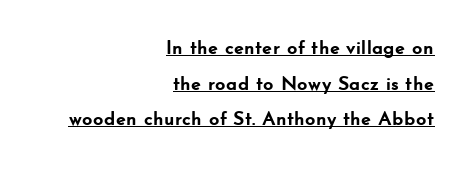
The image shows 20 px bold type, upright; set right-aligned, line spacing 1.78x, normal letter spacing, underlined.
